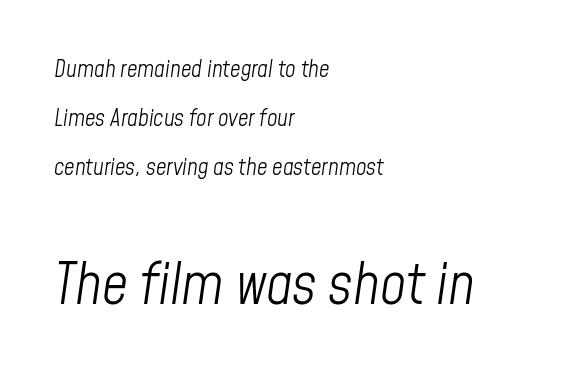
{"italic": "yes", "lean": "right", "slant_degrees": 8, "bold": "no", "weight": "light", "width": "condensed", "stroke_contrast": "low", "x_height": "medium", "monospaced": "no", "underline": "no", "align": "left", "line_spacing": "loose", "line_spacing_ratio": 2.14, "letter_spacing": "normal", "letter_spacing_em": 0.0, "larger_block": "second", "size_ratio": 2.48, "glyph_px": 57}
